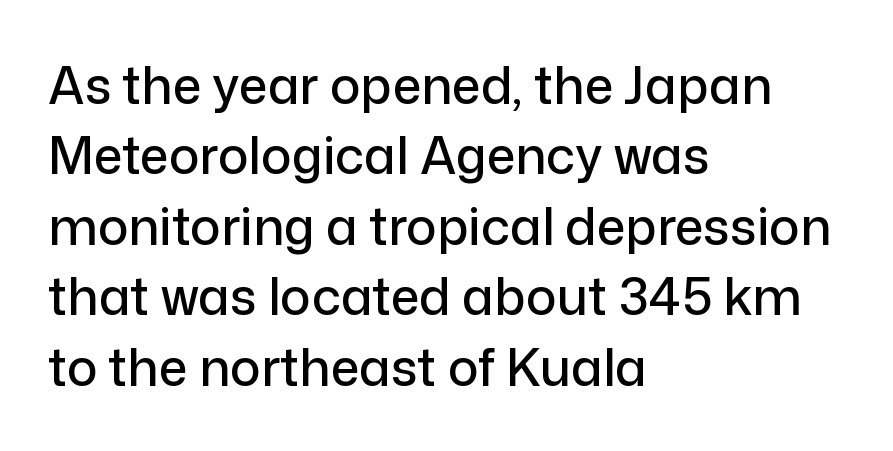
Q: Is the text italic (slanted)? A: No, it is upright.
Q: Is the typeface a serif or a sans-serif typeface? A: Sans-serif.
Q: Is the text underlined? A: No.
Q: How is the paragraph aligned? A: Left-aligned.
Q: Is the spacing between letters normal or unusually wide? A: Normal.
Q: Is the spacing between lines tight, normal or loose? A: Normal.
Q: Width (condensed, normal, or wide)? A: Normal.
Q: Stroke contrast? A: Low.
Q: x-height? A: Medium.
Q: Monospaced? A: No.
